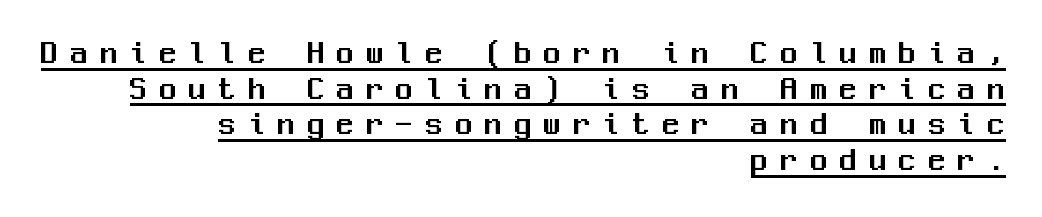
The leading is snug, giving the passage a crowded texture. Posture: straight, roman, zero tilt. Observe the wide spacing: letters keep a clear distance from each other. The passage shown is typed in a monospace face where columns stay perfectly aligned. A sans-serif font was chosen for this passage.
